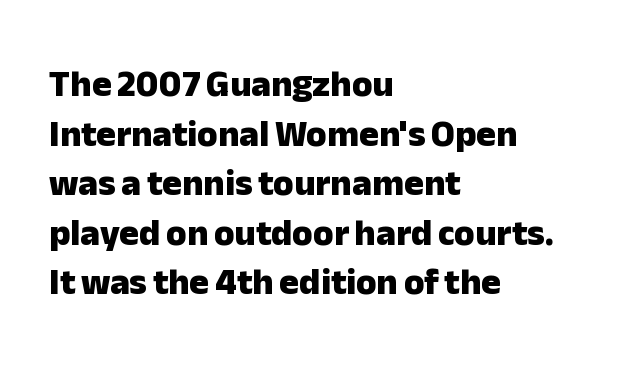
{"serif": "no", "italic": "no", "bold": "yes", "weight": "heavy", "width": "normal", "stroke_contrast": "low", "x_height": "medium", "monospaced": "no", "underline": "no", "align": "left", "line_spacing": "normal", "line_spacing_ratio": 1.34, "letter_spacing": "normal", "letter_spacing_em": 0.0, "glyph_px": 37}
